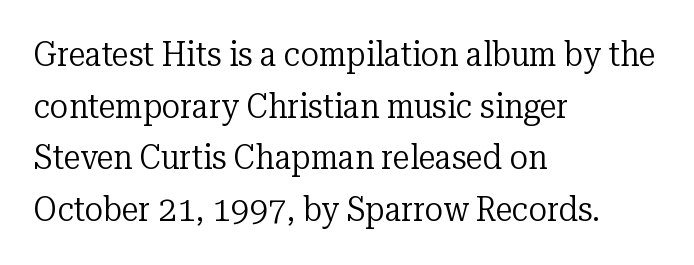
Q: Is the text bold? A: No.
Q: Is the text italic (slanted)? A: No, it is upright.
Q: Is the typeface a serif or a sans-serif typeface? A: Serif.
Q: Is the text underlined? A: No.
Q: How is the paragraph aligned? A: Left-aligned.
Q: Is the spacing between letters normal or unusually wide? A: Normal.
Q: Is the spacing between lines tight, normal or loose? A: Normal.
Q: Width (condensed, normal, or wide)? A: Normal.
Q: Stroke contrast? A: Low.
Q: x-height? A: Medium.
Q: Monospaced? A: No.
